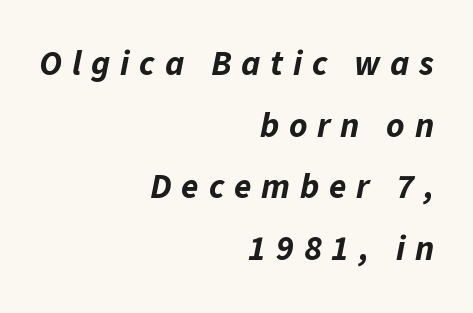
The image shows 35 px bold type, italic (leaning right); set right-aligned, line spacing 1.76x, unusually wide letter spacing (+0.28 em), not underlined; low stroke contrast and a medium x-height.
